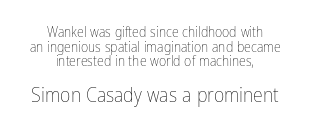
The image shows 20 px text type, upright; set centered, tight line spacing (1.04x), normal letter spacing, not underlined; the second (bottom) block is 1.43x larger.
